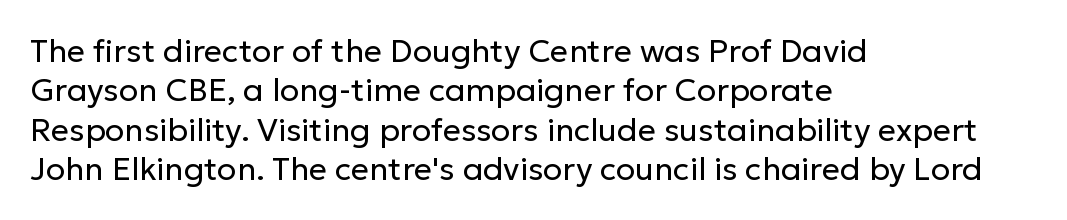
Q: Is the text bold? A: No.
Q: Is the text italic (slanted)? A: No, it is upright.
Q: Is the typeface a serif or a sans-serif typeface? A: Sans-serif.
Q: Is the text underlined? A: No.
Q: How is the paragraph aligned? A: Left-aligned.
Q: Is the spacing between letters normal or unusually wide? A: Normal.
Q: Width (condensed, normal, or wide)? A: Normal.
Q: Stroke contrast? A: Low.
Q: x-height? A: Medium.
Q: Monospaced? A: No.
